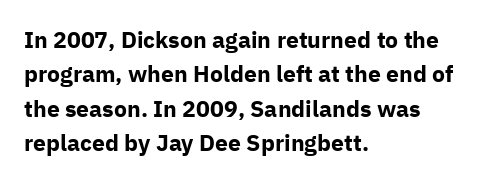
{"italic": "no", "bold": "yes", "underline": "no", "align": "left", "line_spacing": "normal", "line_spacing_ratio": 1.49, "letter_spacing": "normal", "letter_spacing_em": 0.0, "glyph_px": 23}
